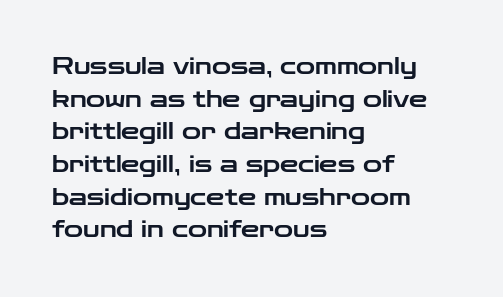
All the whitespace from short lines collects on the right. Standard letterfit; no display-style spreading of the glyphs. The area under the type is left untouched. Characters remain perfectly vertical along every line. If you measured baseline to baseline, you'd find a middling distance.
